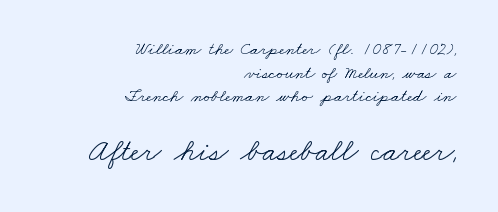
The image shows 31 px light, wide serif type; set right-aligned, normal line spacing (1.31x), normal letter spacing, not underlined; the second (bottom) block is 1.72x larger; low stroke contrast and a small x-height.
